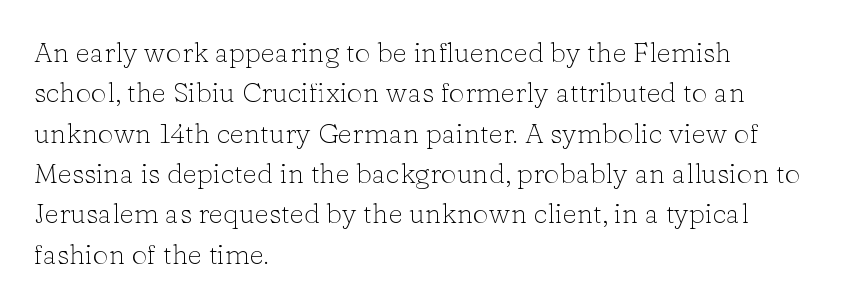
{"serif": "yes", "italic": "no", "bold": "no", "weight": "light", "width": "normal", "stroke_contrast": "low", "x_height": "medium", "monospaced": "no", "underline": "no", "align": "left", "line_spacing": "normal", "line_spacing_ratio": 1.44, "letter_spacing": "normal", "letter_spacing_em": 0.0, "glyph_px": 28}
